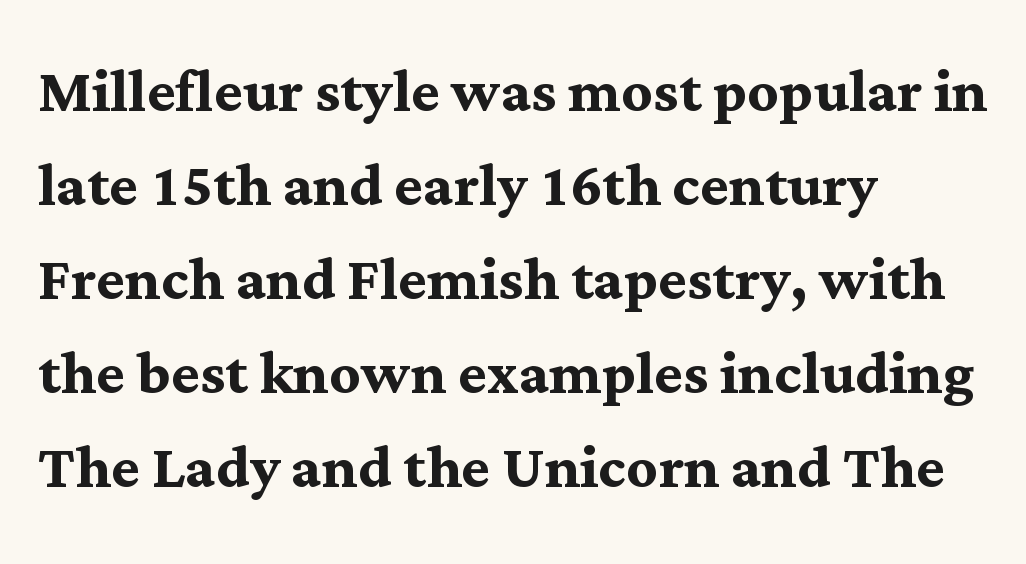
Q: Is the text bold? A: Yes.
Q: Is the text italic (slanted)? A: No, it is upright.
Q: Is the typeface a serif or a sans-serif typeface? A: Serif.
Q: Is the text underlined? A: No.
Q: How is the paragraph aligned? A: Left-aligned.
Q: Is the spacing between letters normal or unusually wide? A: Normal.
Q: Width (condensed, normal, or wide)? A: Normal.
Q: Stroke contrast? A: Medium.
Q: x-height? A: Medium.
Q: Monospaced? A: No.
